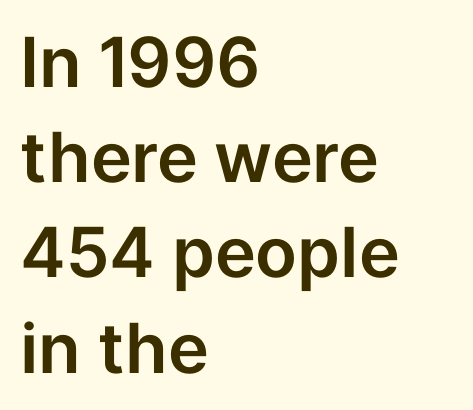
Ascenders rise straight up at ninety degrees. Layout note: lines flush left. The rendering uses natural spacing where letterforms have individual widths. Standard letterfit; no display-style spreading of the glyphs. Each letter's strokes conclude bluntly, with no projecting serifs.
